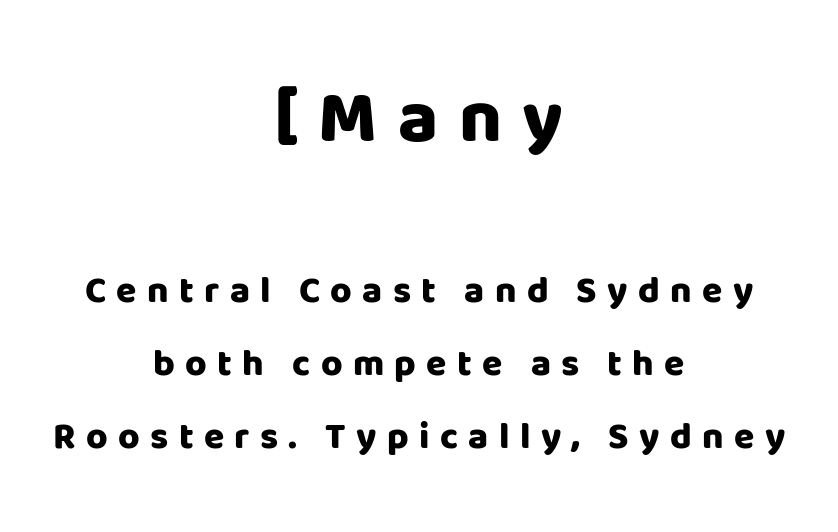
Q: Is the text bold? A: Yes.
Q: Is the text italic (slanted)? A: No, it is upright.
Q: Is the typeface a serif or a sans-serif typeface? A: Sans-serif.
Q: Is the text underlined? A: No.
Q: How is the paragraph aligned? A: Centered.
Q: Is the spacing between letters normal or unusually wide? A: Unusually wide.
Q: Is the spacing between lines tight, normal or loose? A: Loose.
Q: Which block of text is set in a larger size, the first (top) or the second (bottom)? A: The first (top) one.
Q: Width (condensed, normal, or wide)? A: Normal.
Q: Stroke contrast? A: Low.
Q: x-height? A: Large.
Q: Monospaced? A: No.
